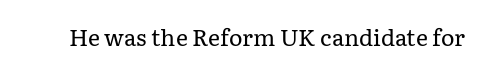
Q: Is the text bold? A: No.
Q: Is the text italic (slanted)? A: No, it is upright.
Q: Is the text underlined? A: No.
Q: Is the spacing between letters normal or unusually wide? A: Normal.
